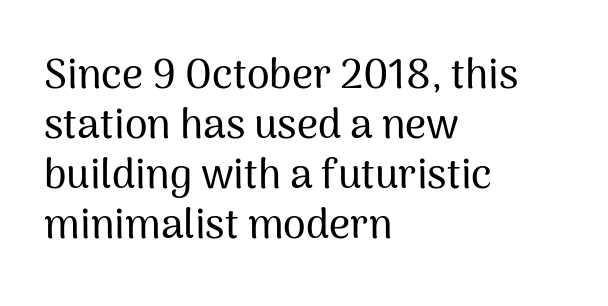
Q: Is the text italic (slanted)? A: No, it is upright.
Q: Is the typeface a serif or a sans-serif typeface? A: Sans-serif.
Q: Is the text underlined? A: No.
Q: How is the paragraph aligned? A: Left-aligned.
Q: Is the spacing between letters normal or unusually wide? A: Normal.
Q: Width (condensed, normal, or wide)? A: Normal.
Q: Stroke contrast? A: Medium.
Q: x-height? A: Medium.
Q: Monospaced? A: No.
